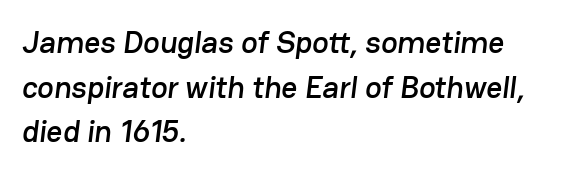
Letter spacing: default. Does the type have serifs? No, each stem ends abruptly. The rendering uses natural spacing where letterforms have individual widths. Horizontal alignment here is leftward, the default for most running prose.
